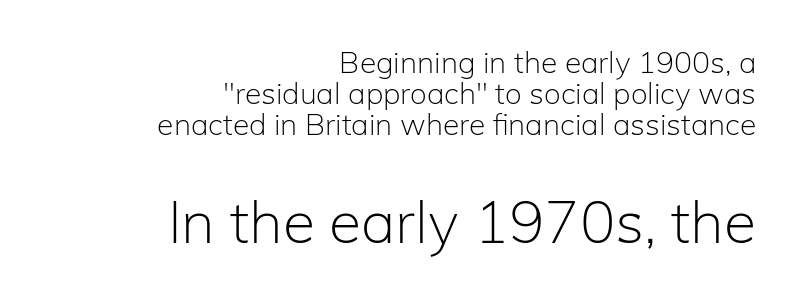
The image shows 59 px light sans-serif type, upright; set right-aligned, tight line spacing (1.04x), normal letter spacing, not underlined; the second (bottom) block is 1.97x larger; low stroke contrast and a medium x-height.
